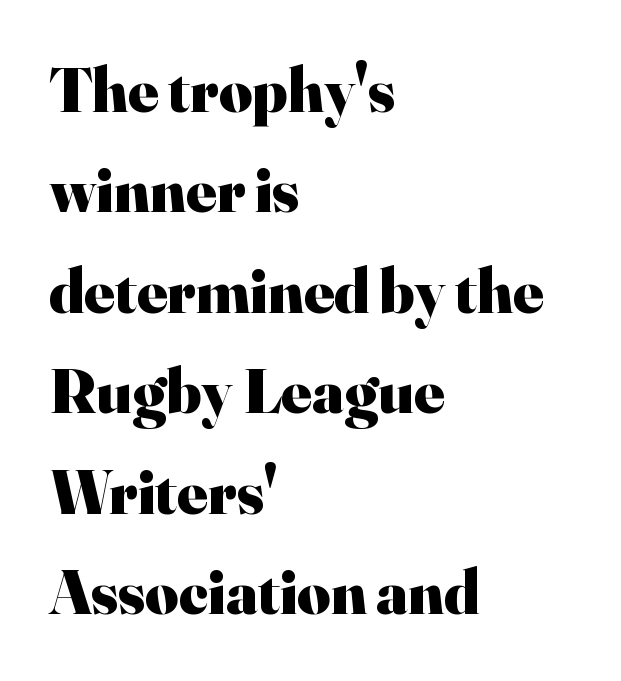
Beneath every word, the page is bare. These lines stack with their left ends in a neat column. Bold? Absolutely — the strokes are thick and heavy. A typesetter would call this zero additional tracking. This is the regular roman posture of the typeface.
